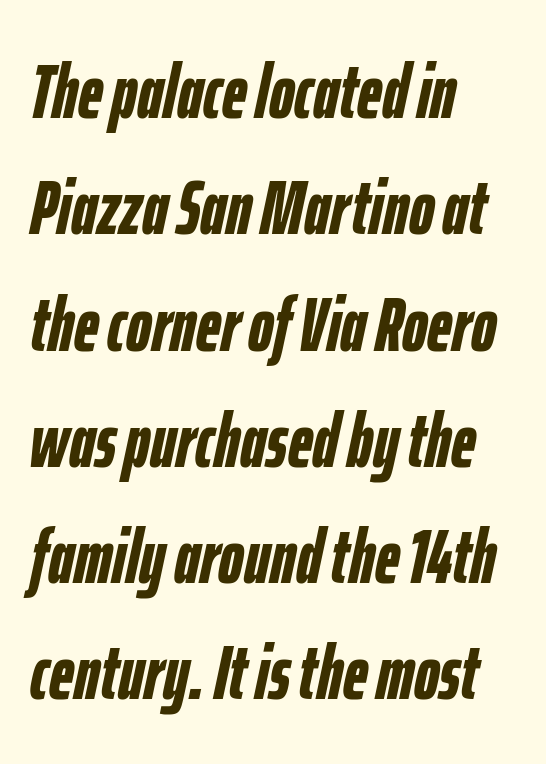
Q: Is the text bold? A: Yes.
Q: Is the text italic (slanted)? A: Yes, it leans right by about 12 degrees.
Q: Is the text underlined? A: No.
Q: How is the paragraph aligned? A: Left-aligned.
Q: Is the spacing between letters normal or unusually wide? A: Normal.
Q: Is the spacing between lines tight, normal or loose? A: Normal.
Q: Width (condensed, normal, or wide)? A: Condensed.
Q: Stroke contrast? A: Low.
Q: x-height? A: Medium.
Q: Monospaced? A: No.
